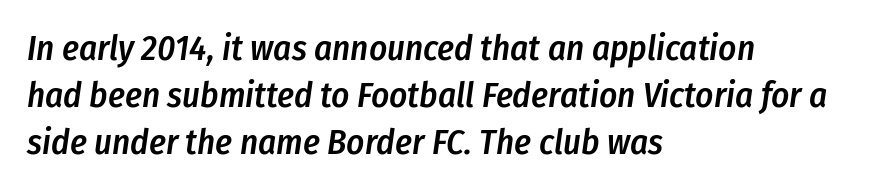
{"italic": "yes", "lean": "right", "slant_degrees": 8, "bold": "semi", "weight": "semibold", "width": "condensed", "stroke_contrast": "low", "x_height": "medium", "monospaced": "no", "underline": "no", "align": "left", "line_spacing": "normal", "line_spacing_ratio": 1.35, "letter_spacing": "normal", "letter_spacing_em": 0.0, "glyph_px": 35}
